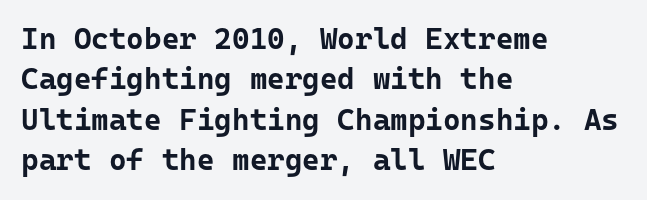
Default kerning and tracking; the words read as compact shapes. The baseline area is clear. How would I describe the line gaps? Plain and ordinary. The rendering anchors every line to the left-hand side.
